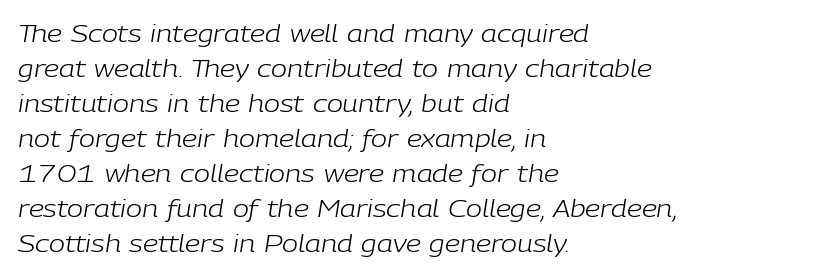
{"italic": "yes", "lean": "right", "slant_degrees": 9, "bold": "no", "underline": "no", "align": "left", "line_spacing": "normal", "line_spacing_ratio": 1.46, "letter_spacing": "normal", "letter_spacing_em": 0.0, "glyph_px": 24}
